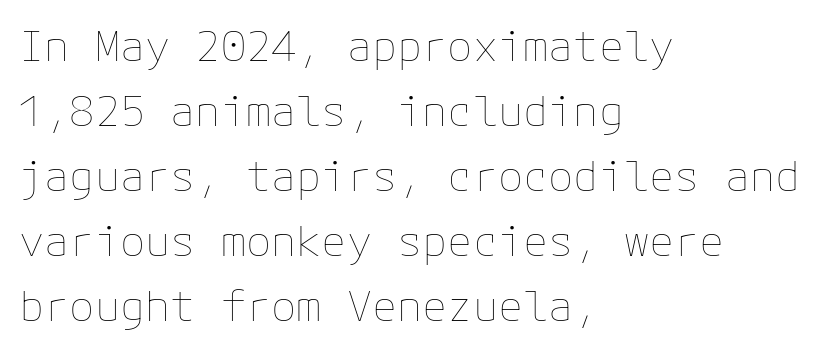
{"italic": "no", "bold": "no", "weight": "thin", "width": "normal", "stroke_contrast": "low", "x_height": "medium", "underline": "no", "align": "left", "line_spacing": "normal", "line_spacing_ratio": 1.55, "letter_spacing": "normal", "letter_spacing_em": 0.0, "glyph_px": 42}
